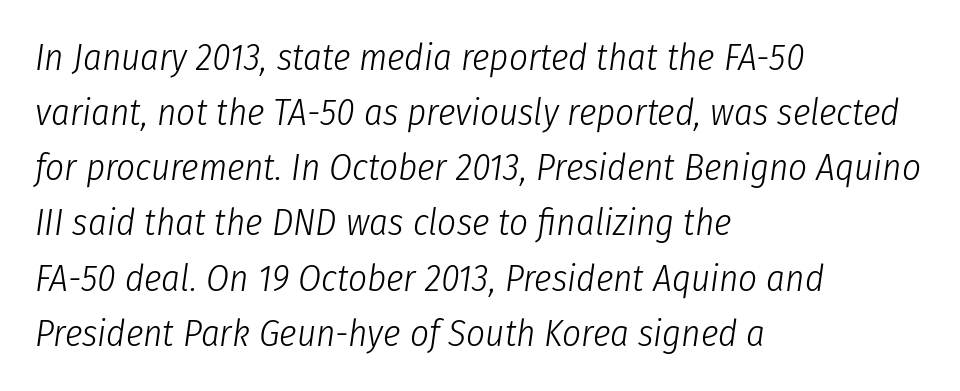
{"italic": "yes", "lean": "right", "slant_degrees": 8, "bold": "no", "weight": "light", "width": "condensed", "stroke_contrast": "low", "x_height": "medium", "monospaced": "no", "underline": "no", "align": "left", "line_spacing": "normal", "line_spacing_ratio": 1.49, "letter_spacing": "normal", "letter_spacing_em": 0.0, "glyph_px": 37}
